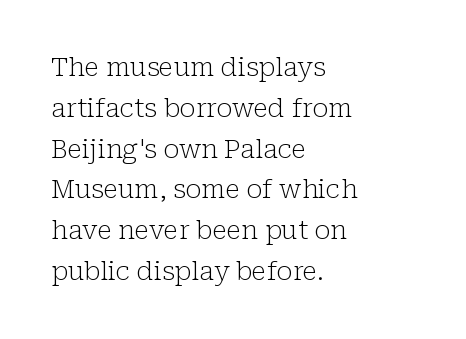
Q: Is the text bold? A: No.
Q: Is the text italic (slanted)? A: No, it is upright.
Q: Is the text underlined? A: No.
Q: How is the paragraph aligned? A: Left-aligned.
Q: Is the spacing between letters normal or unusually wide? A: Normal.
Q: Is the spacing between lines tight, normal or loose? A: Normal.
